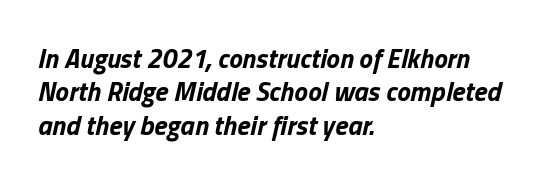
Q: Is the text bold? A: Yes.
Q: Is the text italic (slanted)? A: Yes, it leans right by about 13 degrees.
Q: Is the text underlined? A: No.
Q: How is the paragraph aligned? A: Left-aligned.
Q: Is the spacing between letters normal or unusually wide? A: Normal.
